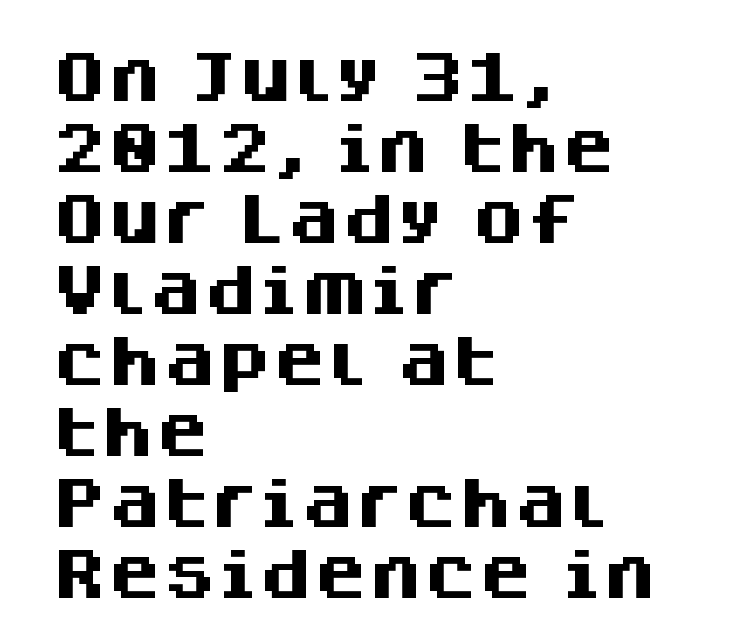
{"serif": "no", "italic": "no", "bold": "yes", "weight": "heavy", "width": "normal", "stroke_contrast": "medium", "x_height": "large", "monospaced": "no", "underline": "no", "align": "left", "line_spacing": "normal", "line_spacing_ratio": 1.29, "letter_spacing": "normal", "letter_spacing_em": 0.0, "glyph_px": 55}
